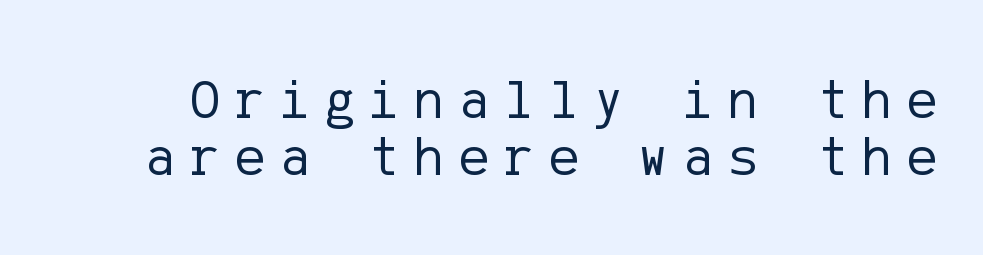
The image shows 56 px regular-weight sans-serif type, upright; set tight line spacing (1.01x), unusually wide letter spacing (+0.27 em), not underlined; low stroke contrast and a medium x-height.
